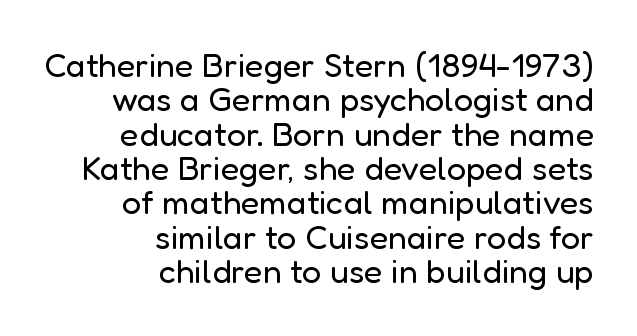
The image shows 34 px regular-weight sans-serif type, upright; set right-aligned, tight line spacing (1.01x), normal letter spacing, not underlined; low stroke contrast and a medium x-height.
